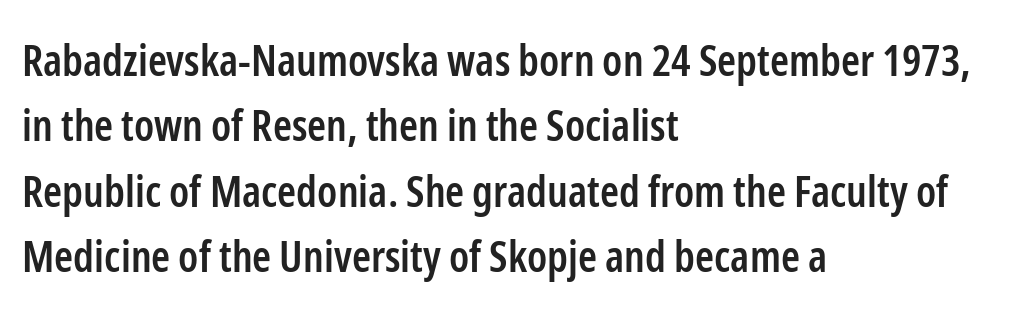
Is the letter spacing exaggerated? No — it looks like the ordinary default. Character widths vary here, with narrow letters taking less room than wide ones. The words here are not underlined. These lines were composed using upright roman letters. Compared with a centered layout, this one pins lines to the left instead. Compared with typical paragraphs, the rows here are spaced about the same.
